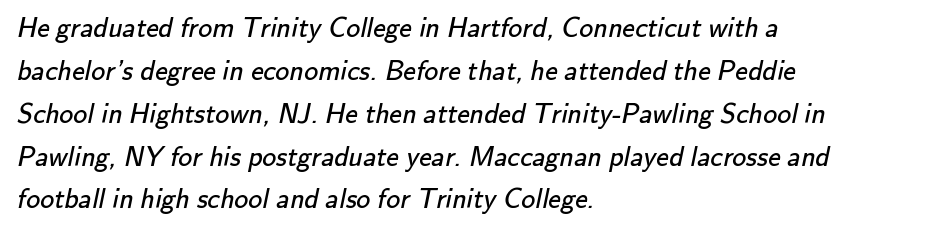
Q: Is the text bold? A: No.
Q: Is the typeface a serif or a sans-serif typeface? A: Sans-serif.
Q: Is the text underlined? A: No.
Q: How is the paragraph aligned? A: Left-aligned.
Q: Is the spacing between letters normal or unusually wide? A: Normal.
Q: Is the spacing between lines tight, normal or loose? A: Normal.
Q: Width (condensed, normal, or wide)? A: Normal.
Q: Stroke contrast? A: Low.
Q: x-height? A: Small.
Q: Monospaced? A: No.
